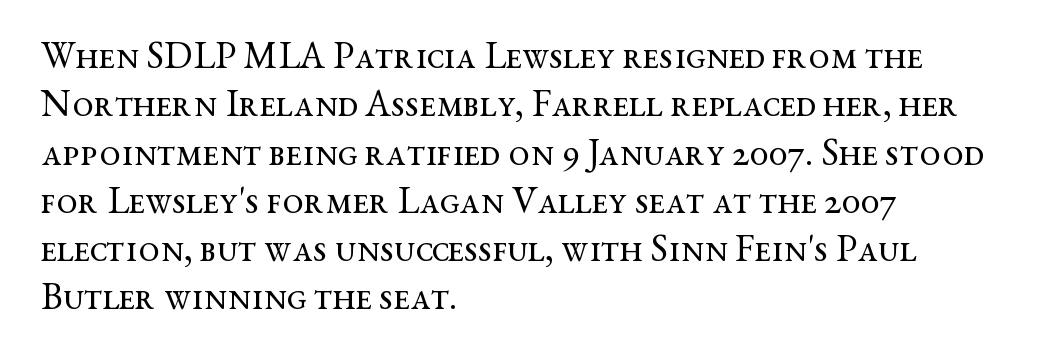
{"serif": "yes", "italic": "no", "bold": "no", "weight": "regular", "width": "wide", "stroke_contrast": "medium", "x_height": "medium", "monospaced": "no", "underline": "no", "align": "left", "line_spacing": "normal", "line_spacing_ratio": 1.27, "letter_spacing": "normal", "letter_spacing_em": 0.0, "glyph_px": 38}
